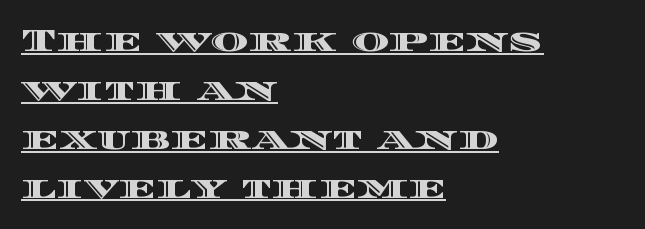
The image shows 32 px wide type, upright; set left-aligned, normal line spacing (1.53x), normal letter spacing, underlined; a large x-height.
